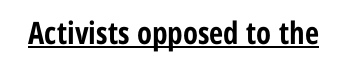
Q: Is the text bold? A: Yes.
Q: Is the text italic (slanted)? A: No, it is upright.
Q: Is the typeface a serif or a sans-serif typeface? A: Sans-serif.
Q: Is the text underlined? A: Yes.
Q: Is the spacing between letters normal or unusually wide? A: Normal.
Q: Width (condensed, normal, or wide)? A: Condensed.
Q: Stroke contrast? A: Low.
Q: x-height? A: Medium.
Q: Monospaced? A: No.
